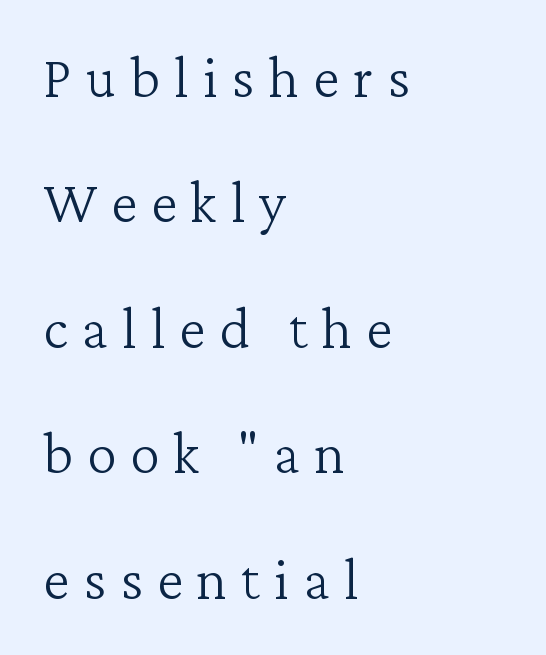
The image shows 60 px light serif type, upright; set left-aligned, loose line spacing (2.09x), unusually wide letter spacing (+0.23 em), not underlined; low stroke contrast and a medium x-height.
